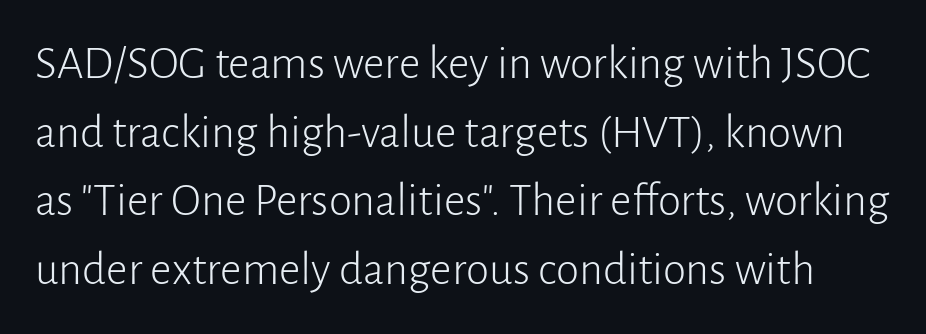
{"serif": "no", "italic": "no", "bold": "no", "weight": "light", "width": "normal", "stroke_contrast": "low", "x_height": "medium", "monospaced": "no", "underline": "no", "line_spacing": "normal", "line_spacing_ratio": 1.46, "letter_spacing": "normal", "letter_spacing_em": 0.0, "glyph_px": 47}
